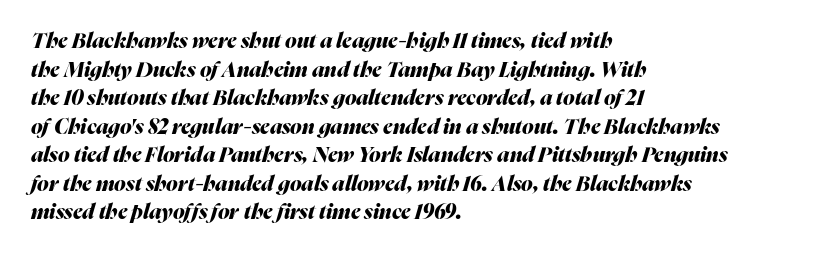
The image shows 21 px bold type, italic (leaning right); set left-aligned, normal line spacing (1.36x), normal letter spacing, not underlined.
